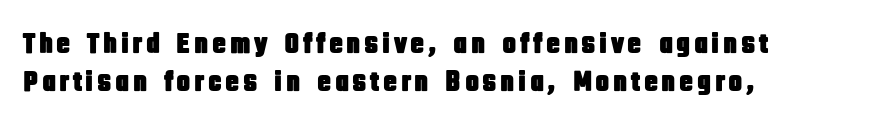
{"serif": "no", "italic": "no", "width": "condensed", "stroke_contrast": "low", "x_height": "large", "monospaced": "no", "underline": "no", "align": "left", "line_spacing": "normal", "line_spacing_ratio": 1.31, "glyph_px": 29}
